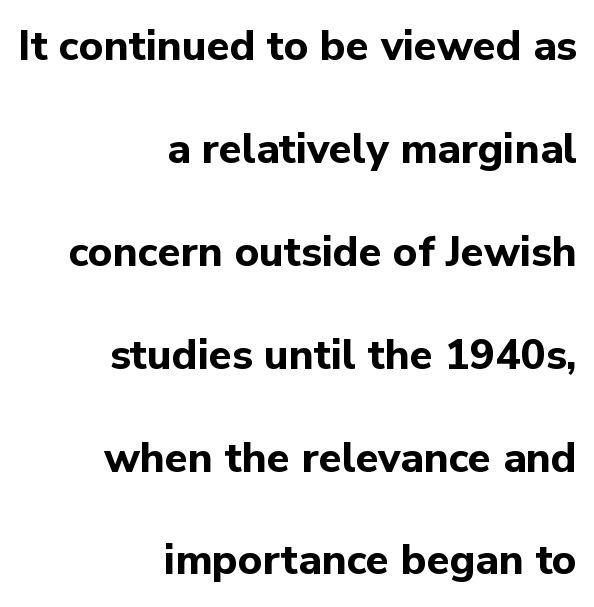
Q: Is the text bold? A: Yes.
Q: Is the text italic (slanted)? A: No, it is upright.
Q: Is the typeface a serif or a sans-serif typeface? A: Sans-serif.
Q: Is the text underlined? A: No.
Q: How is the paragraph aligned? A: Right-aligned.
Q: Is the spacing between letters normal or unusually wide? A: Normal.
Q: Is the spacing between lines tight, normal or loose? A: Loose.
Q: Width (condensed, normal, or wide)? A: Normal.
Q: Stroke contrast? A: Low.
Q: x-height? A: Medium.
Q: Monospaced? A: No.
